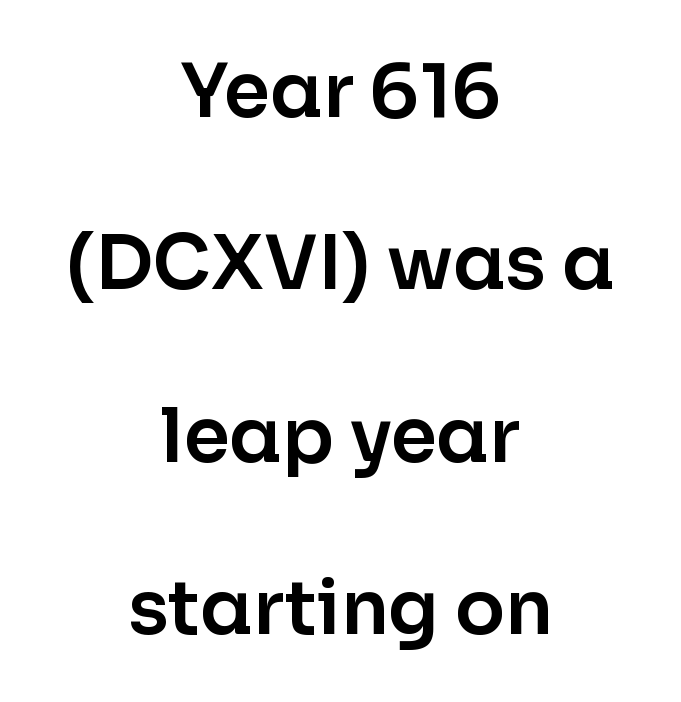
Q: Is the text italic (slanted)? A: No, it is upright.
Q: Is the typeface a serif or a sans-serif typeface? A: Sans-serif.
Q: Is the text underlined? A: No.
Q: How is the paragraph aligned? A: Centered.
Q: Is the spacing between letters normal or unusually wide? A: Normal.
Q: Is the spacing between lines tight, normal or loose? A: Loose.
Q: Width (condensed, normal, or wide)? A: Normal.
Q: Stroke contrast? A: Low.
Q: x-height? A: Medium.
Q: Monospaced? A: No.
